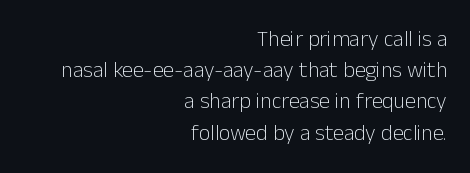
The image shows 22 px text type, upright; set right-aligned, normal line spacing (1.42x), normal letter spacing, not underlined.
